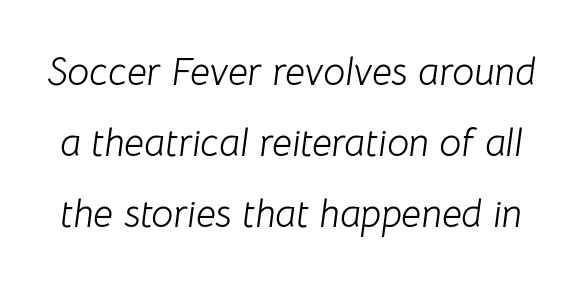
{"italic": "yes", "lean": "right", "slant_degrees": 8, "bold": "no", "weight": "light", "width": "normal", "stroke_contrast": "low", "x_height": "medium", "monospaced": "no", "underline": "no", "line_spacing_ratio": 1.82, "letter_spacing": "normal", "letter_spacing_em": 0.0, "glyph_px": 39}
